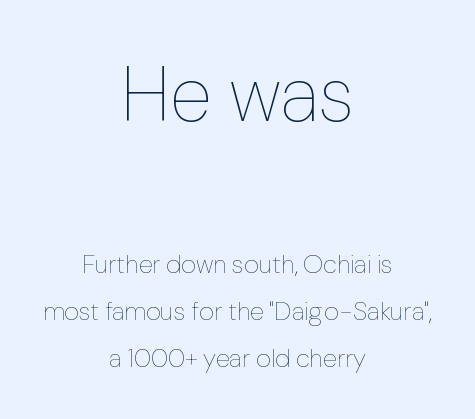
The image shows 78 px thin type, upright; set centered, line spacing 1.81x, normal letter spacing, not underlined; the first (top) block is 3.0x larger; low stroke contrast and a medium x-height.
